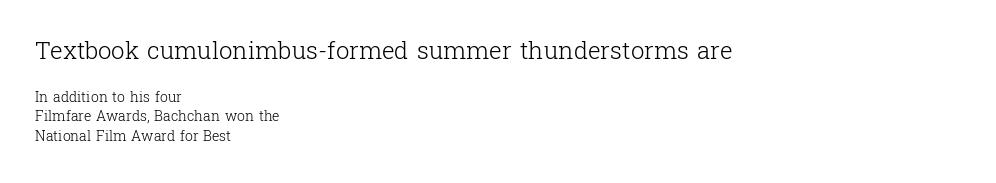
{"italic": "no", "bold": "no", "underline": "no", "align": "left", "line_spacing": "normal", "line_spacing_ratio": 1.4, "letter_spacing": "normal", "letter_spacing_em": 0.0, "larger_block": "first", "size_ratio": 1.71, "glyph_px": 24}
